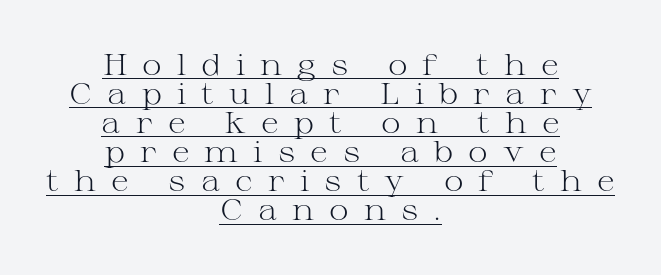
This reads as an unemphasized weight, regular at the heaviest. The rendered words wear a rule along their underside. The setting favours the middle, as headings and verse often do. The font family rendered here belongs to the serif group.
